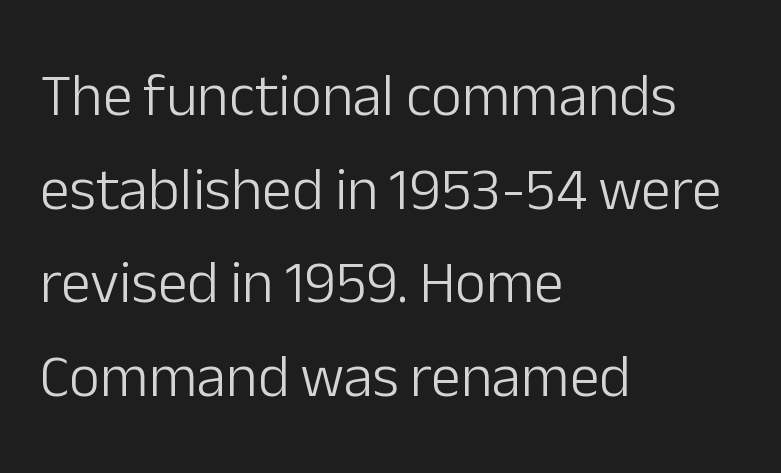
Descender tails drop into unmarked territory. Glyph-to-glyph distance matches everyday printed text. It's the straight-up-and-down kind of type. Line starts are locked; line ends wander. Line spacing here is normal. The type family on display is of the sans-serif kind.
